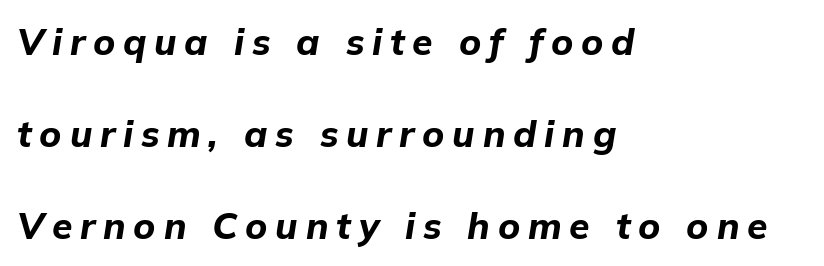
The image shows 37 px bold type, italic (leaning right); set left-aligned, loose line spacing (2.48x), unusually wide letter spacing (+0.21 em), not underlined; low stroke contrast and a medium x-height.
